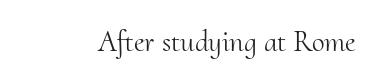
{"serif": "yes", "italic": "no", "bold": "no", "weight": "light", "width": "normal", "stroke_contrast": "medium", "x_height": "small", "monospaced": "no", "underline": "no", "letter_spacing": "normal", "letter_spacing_em": 0.0, "glyph_px": 29}
